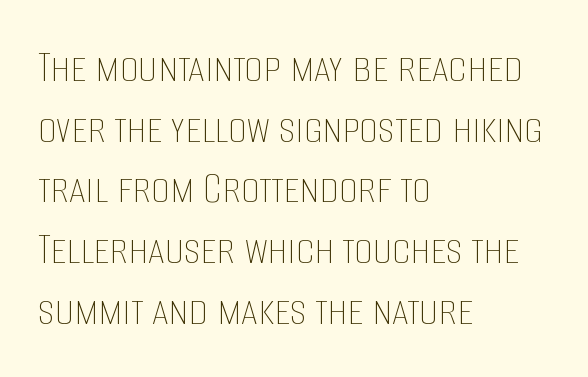
Horizontal alignment here is leftward, the default for most running prose. Whoever set this chose a conventional vertical rhythm. These lines were composed using upright roman letters. The space directly below the letters is spotless. Do the characters align in a grid? No, the font is proportional. Caption: standard tracking, unaltered.
